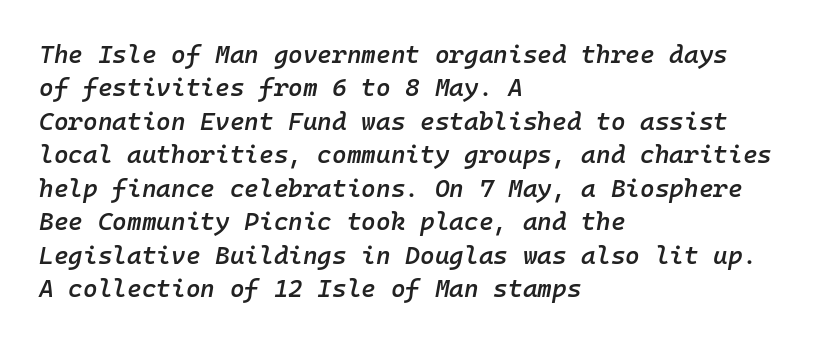
Q: Is the text bold? A: Semi-bold.
Q: Is the text italic (slanted)? A: Yes, it leans right by about 10 degrees.
Q: Is the text underlined? A: No.
Q: How is the paragraph aligned? A: Left-aligned.
Q: Is the spacing between letters normal or unusually wide? A: Normal.
Q: Is the spacing between lines tight, normal or loose? A: Normal.
